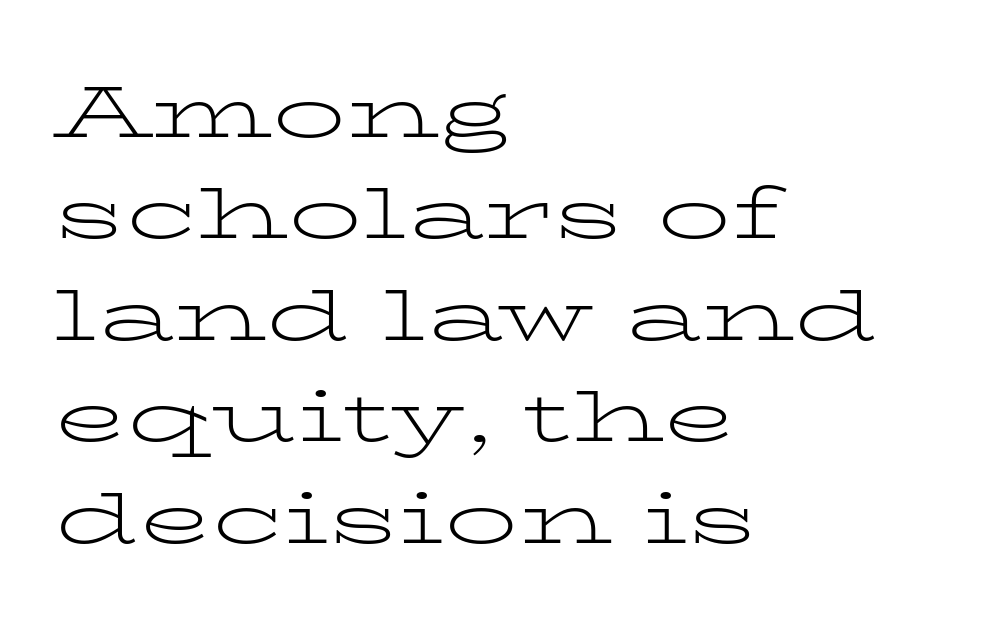
You could not count columns in this text — the font is proportionally spaced. The foot of each line stays bare and open. What stands out about the letter spacing? Nothing — it is the standard amount. Is the type heavy? It reads as light-to-regular instead. Does the type have serifs? Yes, each stem ends in a small foot.
